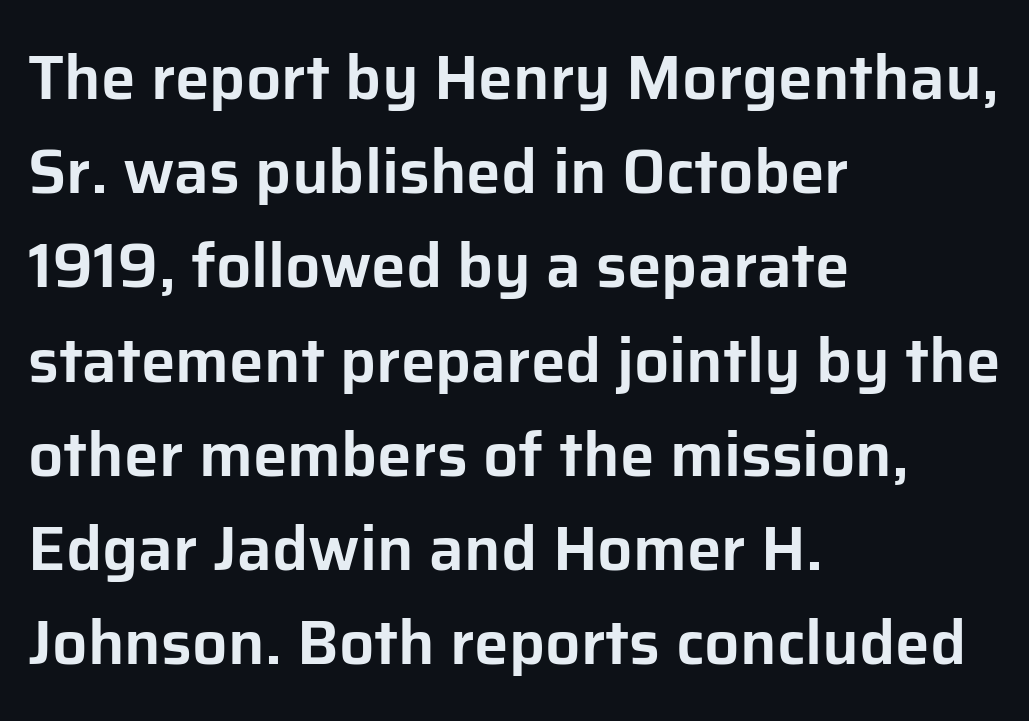
Varying glyph widths throughout — classic text-font behaviour. Do the letters lean? They stand straight. The designer went with a sans here, leaving each stem footless. Typeset ragged right — the left edge is the straight one.
